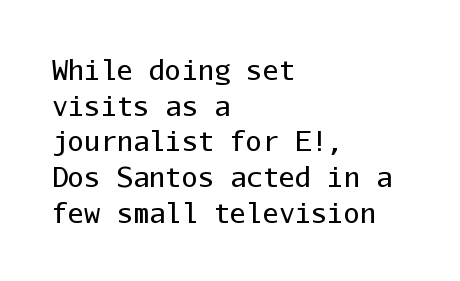
{"italic": "no", "bold": "no", "underline": "no", "align": "left", "line_spacing": "normal", "line_spacing_ratio": 1.32, "letter_spacing": "normal", "letter_spacing_em": 0.0, "glyph_px": 27}
